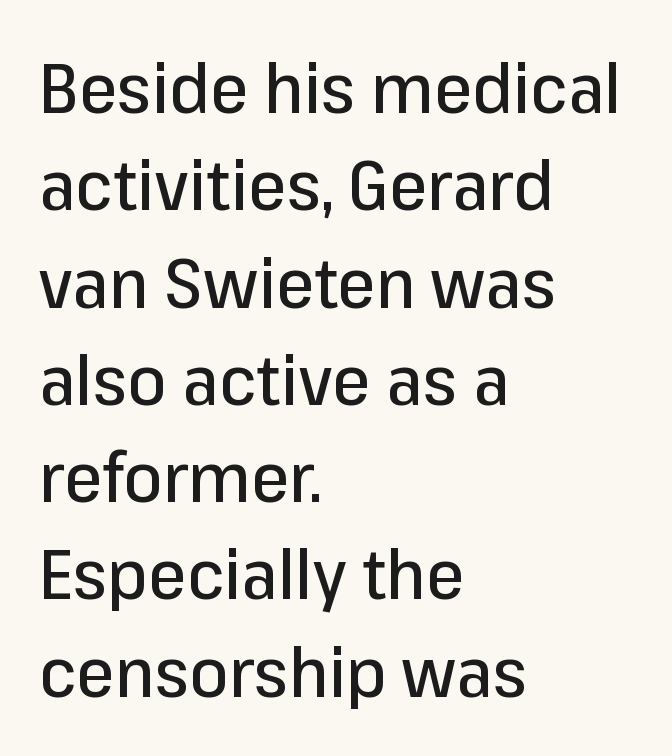
The image shows 69 px sans-serif type, upright; set left-aligned, normal line spacing (1.41x), normal letter spacing, not underlined; low stroke contrast and a medium x-height.
